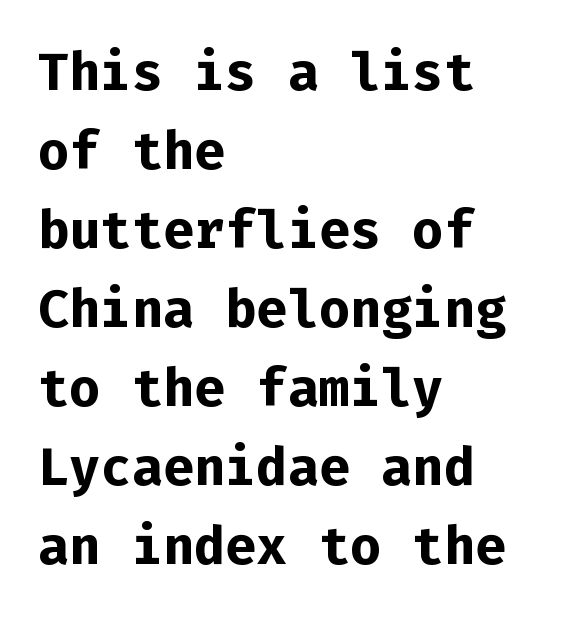
The image shows 52 px bold sans-serif type, upright, monospaced; set left-aligned, normal line spacing (1.52x), normal letter spacing, not underlined; low stroke contrast and a medium x-height.
